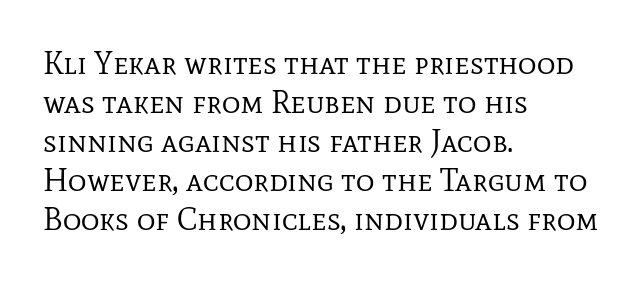
Q: Is the text bold? A: No.
Q: Is the text italic (slanted)? A: No, it is upright.
Q: Is the typeface a serif or a sans-serif typeface? A: Serif.
Q: Is the text underlined? A: No.
Q: How is the paragraph aligned? A: Left-aligned.
Q: Is the spacing between letters normal or unusually wide? A: Normal.
Q: Width (condensed, normal, or wide)? A: Normal.
Q: Stroke contrast? A: Low.
Q: x-height? A: Medium.
Q: Monospaced? A: No.
